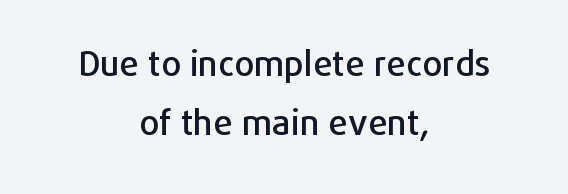
{"serif": "no", "italic": "no", "width": "normal", "stroke_contrast": "low", "x_height": "medium", "monospaced": "no", "underline": "no", "align": "center", "line_spacing": "normal", "line_spacing_ratio": 1.69, "letter_spacing": "normal", "letter_spacing_em": 0.0, "glyph_px": 35}
